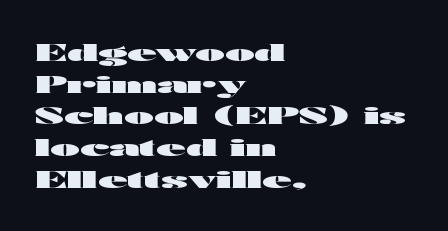
Honestly, the letter spacing is just normal — you wouldn't notice it. One glance says typical: line gaps are just what's usual. These lines stack with their left ends in a neat column. The type sits square on the baseline with zero lean. Descender tails drop into unmarked territory. How heavy is the stroke? Heavy — this is a bold.
